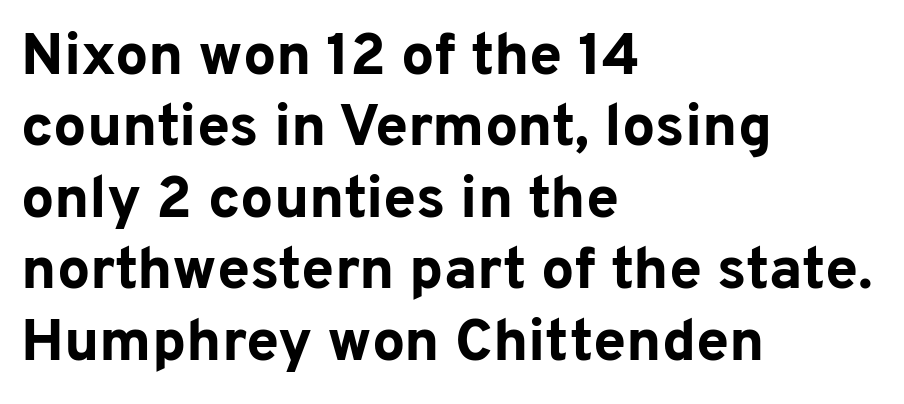
Varying glyph widths throughout — classic text-font behaviour. Beneath every word, the page is bare. This is the regular roman posture of the typeface. Is this a sans? Yes — the strokes have no serifs. Heft: maximum for text — a bold. Short and long lines alike share a common starting point at left.
